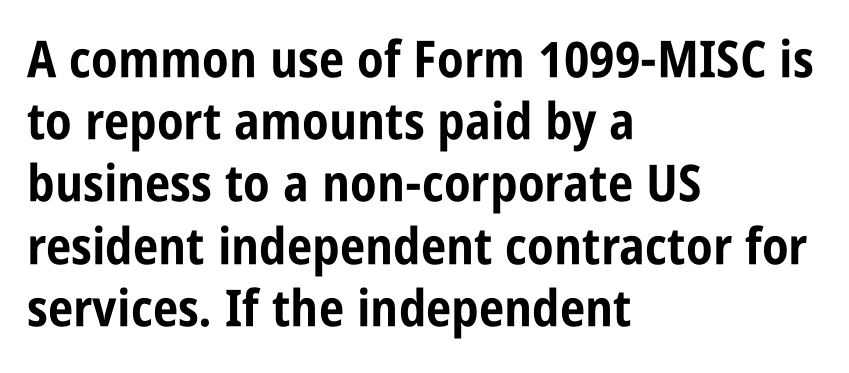
Q: Is the text bold? A: Yes.
Q: Is the text italic (slanted)? A: No, it is upright.
Q: Is the typeface a serif or a sans-serif typeface? A: Sans-serif.
Q: Is the text underlined? A: No.
Q: How is the paragraph aligned? A: Left-aligned.
Q: Is the spacing between letters normal or unusually wide? A: Normal.
Q: Width (condensed, normal, or wide)? A: Condensed.
Q: Stroke contrast? A: Low.
Q: x-height? A: Large.
Q: Monospaced? A: No.
